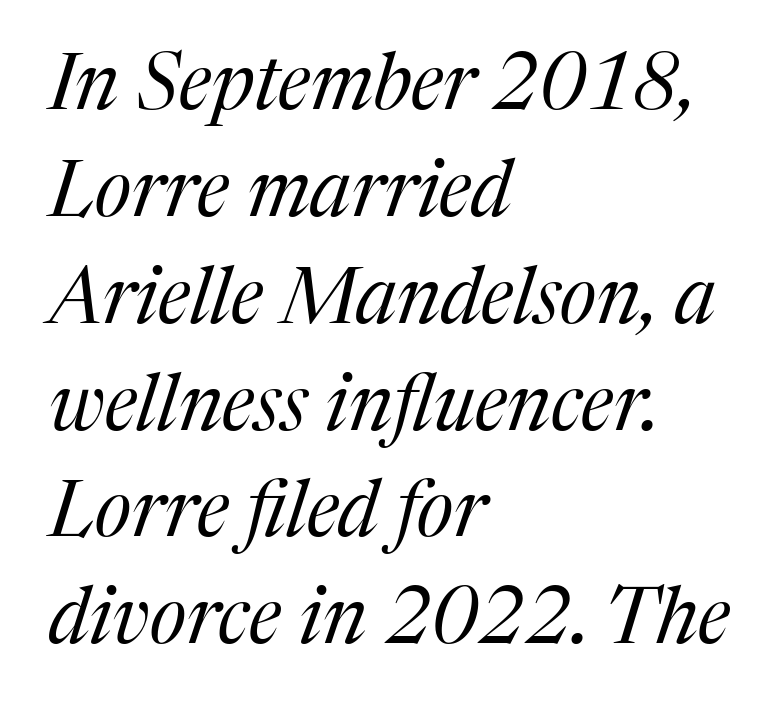
The image shows 78 px regular-weight serif type, italic (leaning right); set left-aligned, normal line spacing (1.37x), normal letter spacing, not underlined; medium stroke contrast and a medium x-height.
